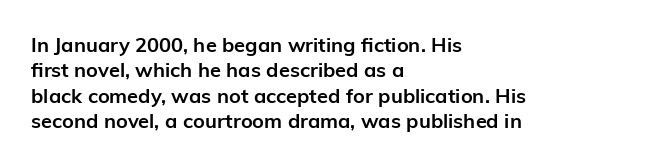
Characters follow at the spacing the type designer built in. What's the leading like? Ordinary, nothing unusual. Horizontal alignment here is leftward, the default for most running prose. The words here are not underlined. The typesetting leans heavy: a genuine bold.
